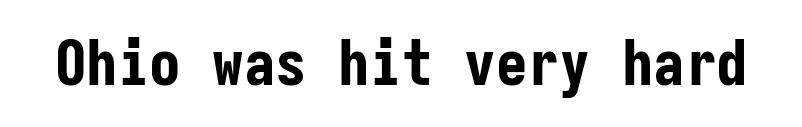
{"serif": "no", "italic": "no", "bold": "yes", "weight": "bold", "width": "condensed", "stroke_contrast": "low", "x_height": "medium", "monospaced": "yes", "underline": "no", "letter_spacing": "normal", "letter_spacing_em": 0.0, "glyph_px": 63}
